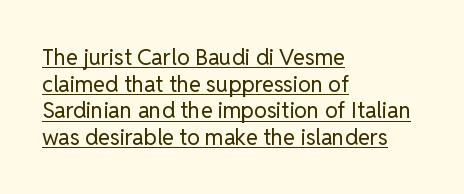
{"italic": "no", "bold": "no", "underline": "yes", "align": "left", "line_spacing_ratio": 1.21, "letter_spacing": "normal", "letter_spacing_em": 0.0, "glyph_px": 22}
